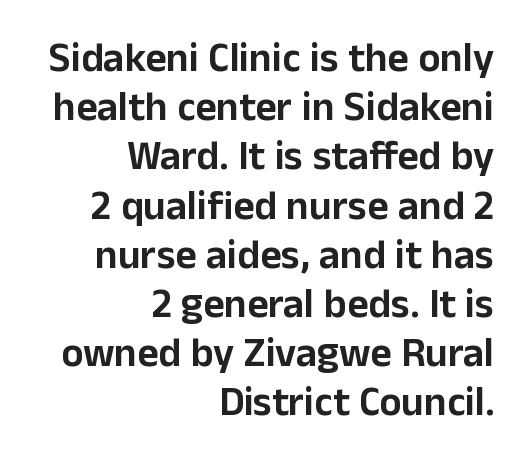
Q: Is the text italic (slanted)? A: No, it is upright.
Q: Is the typeface a serif or a sans-serif typeface? A: Sans-serif.
Q: Is the text underlined? A: No.
Q: How is the paragraph aligned? A: Right-aligned.
Q: Is the spacing between letters normal or unusually wide? A: Normal.
Q: Width (condensed, normal, or wide)? A: Normal.
Q: Stroke contrast? A: Low.
Q: x-height? A: Medium.
Q: Monospaced? A: No.
